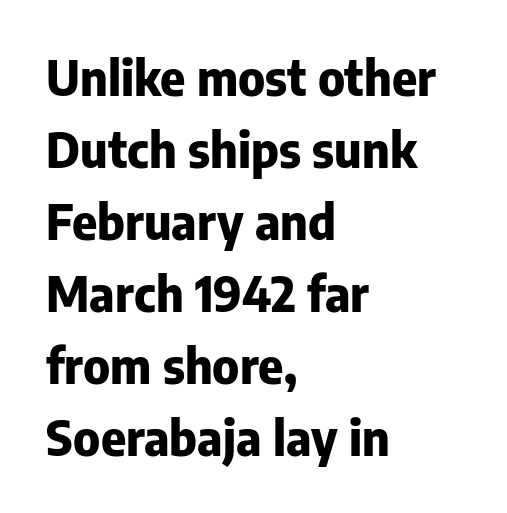
Q: Is the text bold? A: Yes.
Q: Is the text italic (slanted)? A: No, it is upright.
Q: Is the typeface a serif or a sans-serif typeface? A: Sans-serif.
Q: Is the text underlined? A: No.
Q: How is the paragraph aligned? A: Left-aligned.
Q: Is the spacing between letters normal or unusually wide? A: Normal.
Q: Is the spacing between lines tight, normal or loose? A: Normal.
Q: Width (condensed, normal, or wide)? A: Normal.
Q: Stroke contrast? A: Low.
Q: x-height? A: Medium.
Q: Monospaced? A: No.
